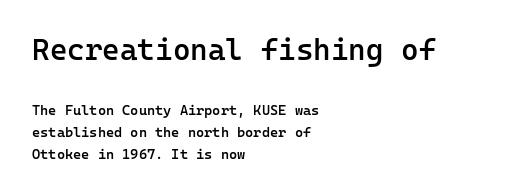
The paragraph shown leans on its left margin. Posture: upright roman. The rendering uses a moderate line-height, typical for paragraphs. This is sans-serif lettering, the kind often seen on screens and signage.
